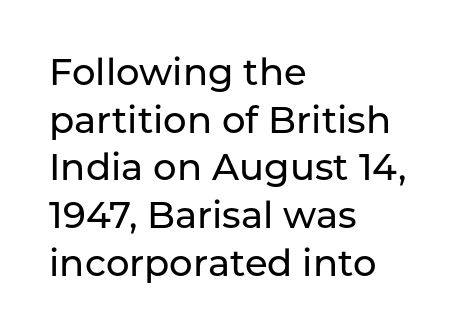
{"serif": "no", "italic": "no", "width": "normal", "stroke_contrast": "low", "x_height": "medium", "monospaced": "no", "underline": "no", "align": "left", "line_spacing": "normal", "line_spacing_ratio": 1.29, "letter_spacing": "normal", "letter_spacing_em": 0.0, "glyph_px": 37}
